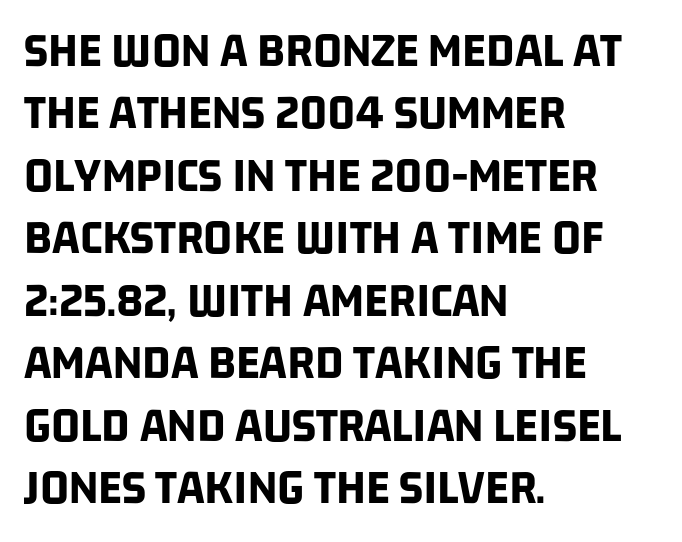
{"serif": "no", "bold": "yes", "weight": "bold", "width": "condensed", "stroke_contrast": "low", "x_height": "large", "monospaced": "no", "underline": "no", "align": "left", "line_spacing": "normal", "line_spacing_ratio": 1.25, "letter_spacing": "normal", "letter_spacing_em": 0.0, "glyph_px": 50}
